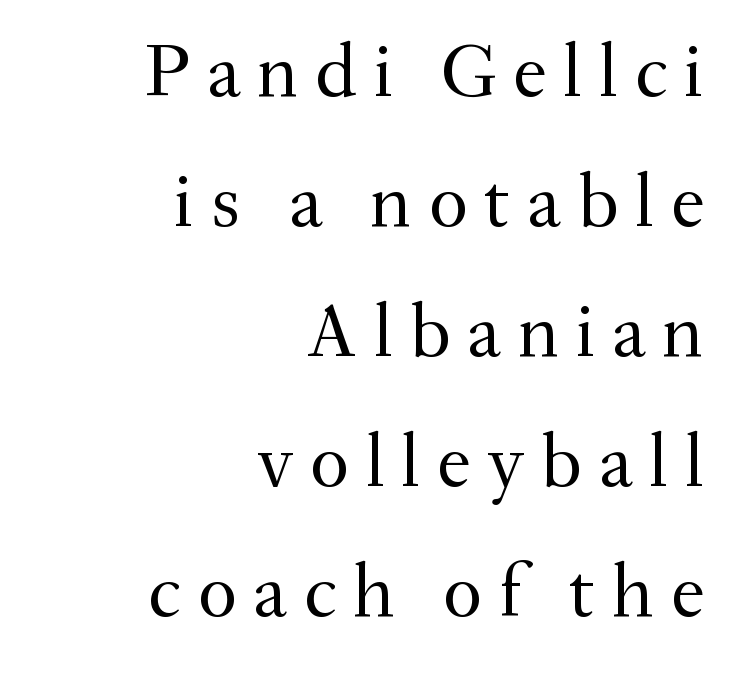
{"serif": "yes", "italic": "no", "bold": "no", "weight": "regular", "width": "normal", "stroke_contrast": "medium", "x_height": "small", "monospaced": "no", "underline": "no", "align": "right", "line_spacing_ratio": 1.71, "letter_spacing": "wide", "letter_spacing_em": 0.22, "glyph_px": 76}
